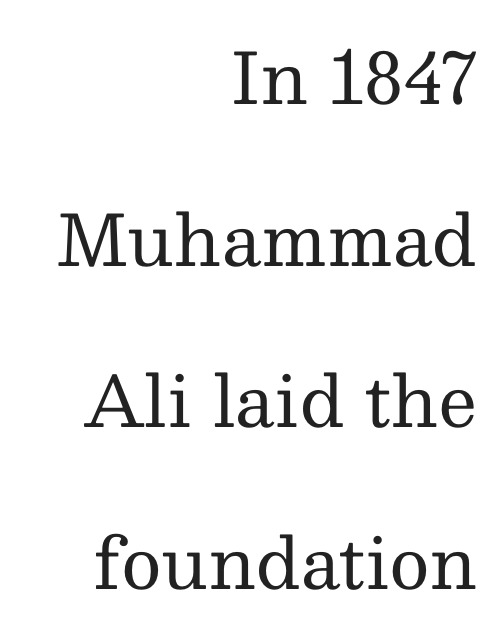
Q: Is the text bold? A: No.
Q: Is the text italic (slanted)? A: No, it is upright.
Q: Is the typeface a serif or a sans-serif typeface? A: Serif.
Q: Is the text underlined? A: No.
Q: How is the paragraph aligned? A: Right-aligned.
Q: Is the spacing between letters normal or unusually wide? A: Normal.
Q: Is the spacing between lines tight, normal or loose? A: Loose.
Q: Width (condensed, normal, or wide)? A: Normal.
Q: Stroke contrast? A: Medium.
Q: x-height? A: Medium.
Q: Monospaced? A: No.
